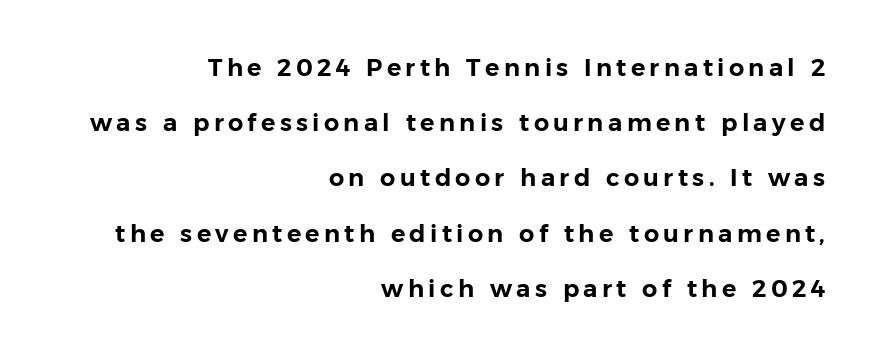
{"italic": "no", "underline": "no", "align": "right", "line_spacing": "loose", "line_spacing_ratio": 2.3, "glyph_px": 24}
